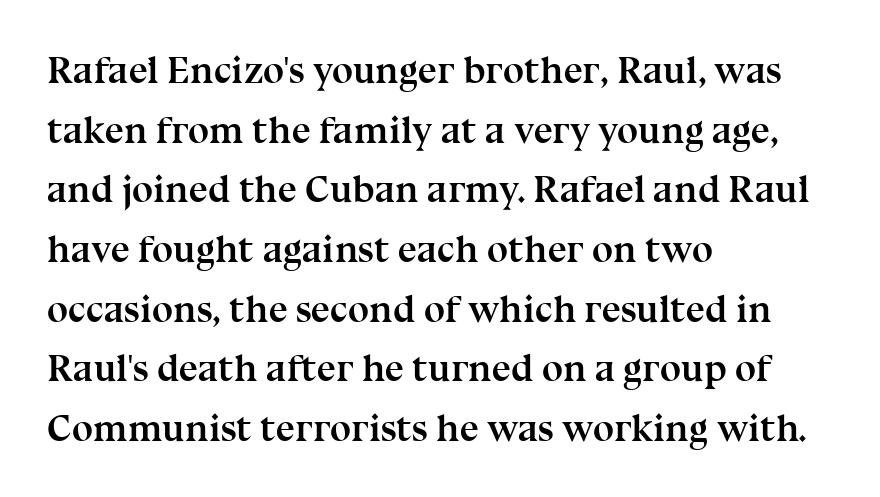
Q: Is the text bold? A: Yes.
Q: Is the text italic (slanted)? A: No, it is upright.
Q: Is the typeface a serif or a sans-serif typeface? A: Serif.
Q: Is the text underlined? A: No.
Q: How is the paragraph aligned? A: Left-aligned.
Q: Is the spacing between letters normal or unusually wide? A: Normal.
Q: Is the spacing between lines tight, normal or loose? A: Normal.
Q: Width (condensed, normal, or wide)? A: Normal.
Q: Stroke contrast? A: Medium.
Q: x-height? A: Medium.
Q: Monospaced? A: No.
